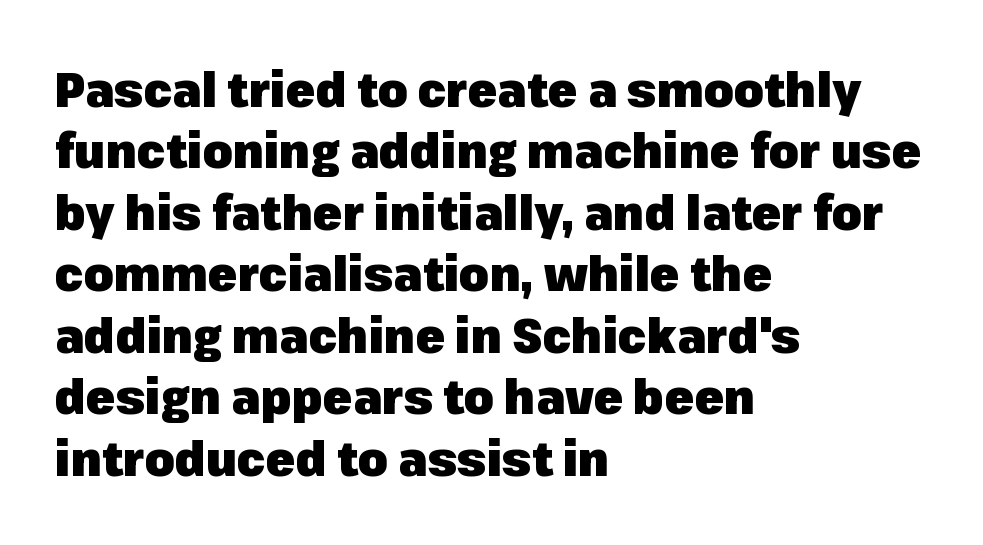
{"serif": "no", "italic": "no", "bold": "yes", "weight": "heavy", "width": "normal", "stroke_contrast": "low", "x_height": "medium", "monospaced": "no", "underline": "no", "align": "left", "line_spacing": "normal", "line_spacing_ratio": 1.28, "letter_spacing": "normal", "letter_spacing_em": 0.0, "glyph_px": 48}
